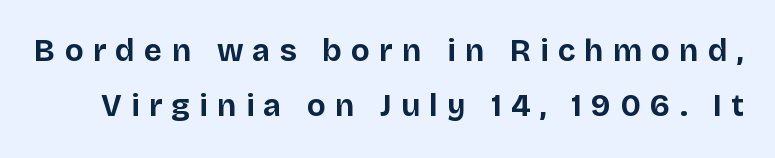
The image shows 31 px bold sans-serif type, upright; set line spacing 1.79x, unusually wide letter spacing (+0.3 em), not underlined; low stroke contrast and a large x-height.
